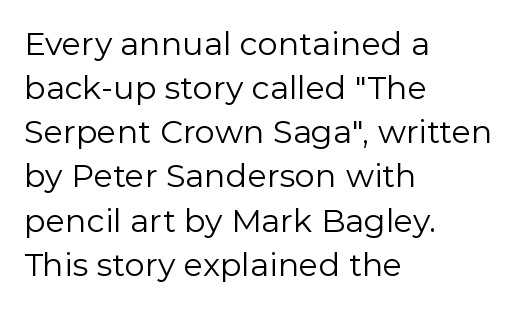
The image shows 32 px regular-weight sans-serif type, upright; set left-aligned, normal line spacing (1.38x), normal letter spacing, not underlined; a medium x-height.
